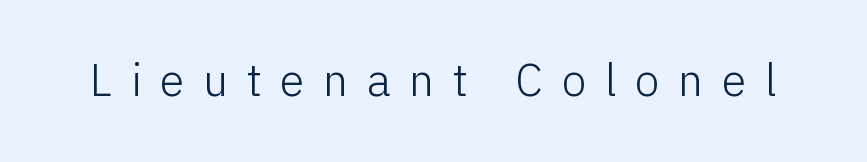
{"serif": "no", "italic": "no", "bold": "no", "weight": "light", "width": "normal", "stroke_contrast": "low", "x_height": "medium", "monospaced": "no", "underline": "no", "letter_spacing": "wide", "letter_spacing_em": 0.41, "glyph_px": 45}
